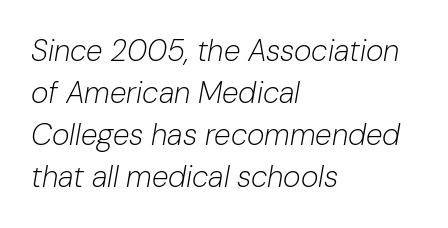
The image shows 30 px light type, italic (leaning right); set left-aligned, normal line spacing (1.4x), normal letter spacing, not underlined; low stroke contrast and a medium x-height.
